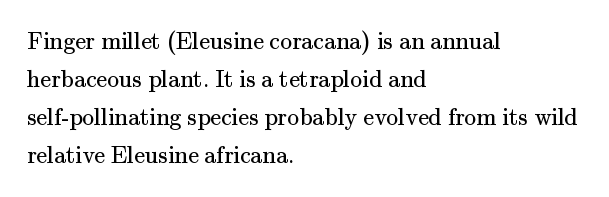
{"italic": "no", "bold": "no", "underline": "no", "align": "left", "line_spacing": "normal", "line_spacing_ratio": 1.58, "letter_spacing": "normal", "letter_spacing_em": 0.0, "glyph_px": 24}
